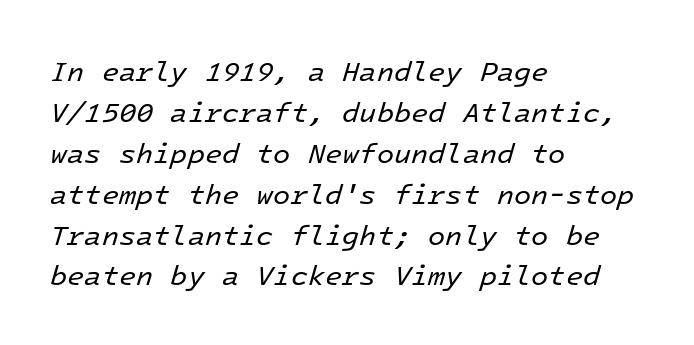
The image shows 28 px regular-weight type, italic (leaning right), monospaced; set left-aligned, normal line spacing (1.46x), normal letter spacing, not underlined; low stroke contrast and a medium x-height.
